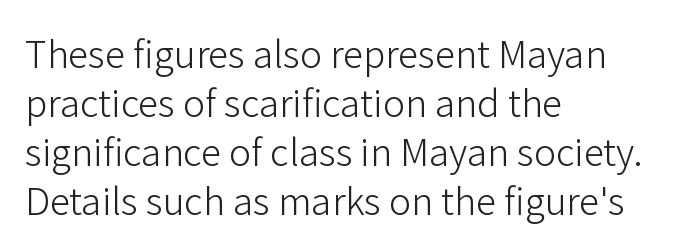
Each letter keeps its own natural width here, so spacing adapts to shape. Tracking here is standard; glyphs follow each other at the usual distance. Is the stroke heavy? The answer is a plain regular-or-lighter. Notice how the passage keeps a crisp vertical edge on the left only. How would I describe the line gaps? Plain and ordinary. Nope, no serifs anywhere on these letters.
